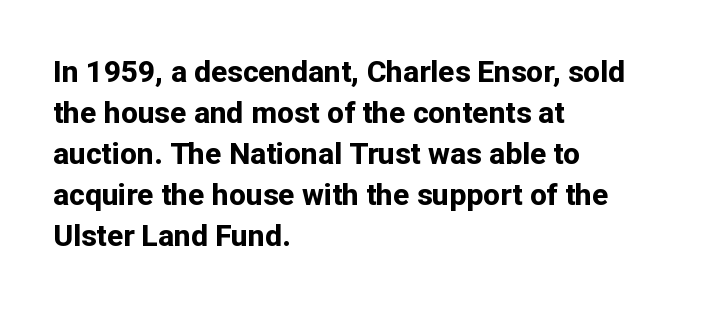
The image shows 30 px bold sans-serif type, upright; set left-aligned, normal line spacing (1.37x), normal letter spacing, not underlined; low stroke contrast and a medium x-height.
